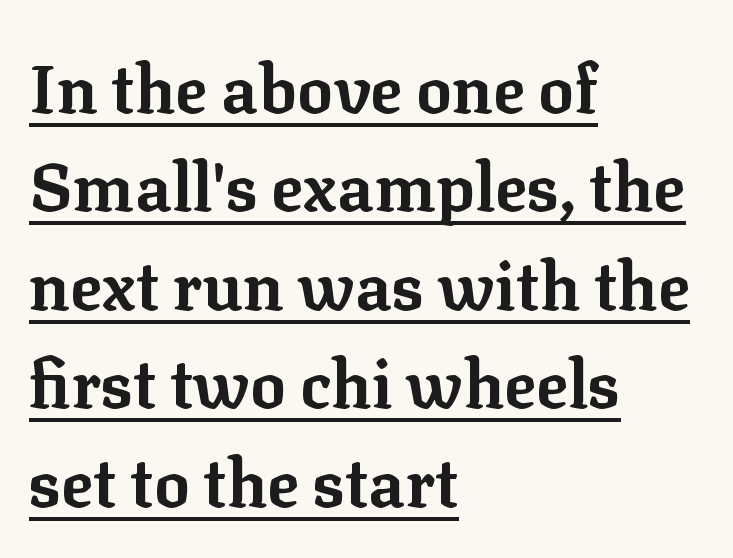
Q: Is the text bold? A: Yes.
Q: Is the text italic (slanted)? A: No, it is upright.
Q: Is the typeface a serif or a sans-serif typeface? A: Serif.
Q: Is the text underlined? A: Yes.
Q: How is the paragraph aligned? A: Left-aligned.
Q: Is the spacing between letters normal or unusually wide? A: Normal.
Q: Is the spacing between lines tight, normal or loose? A: Normal.
Q: Width (condensed, normal, or wide)? A: Normal.
Q: Stroke contrast? A: Low.
Q: x-height? A: Medium.
Q: Monospaced? A: No.
